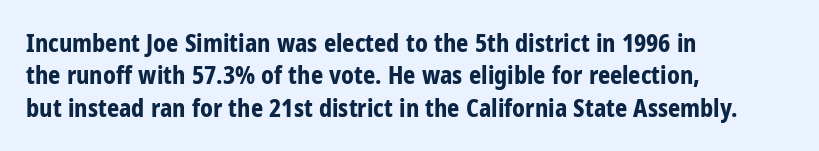
{"italic": "no", "bold": "yes", "underline": "no", "align": "left", "line_spacing": "normal", "line_spacing_ratio": 1.35, "letter_spacing": "normal", "letter_spacing_em": 0.0, "glyph_px": 24}
